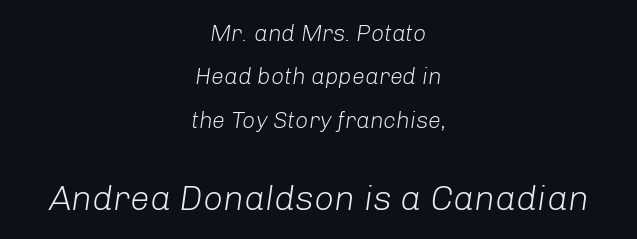
Q: Is the text bold? A: No.
Q: Is the text italic (slanted)? A: Yes, it leans right by about 8 degrees.
Q: Is the text underlined? A: No.
Q: How is the paragraph aligned? A: Centered.
Q: Is the spacing between letters normal or unusually wide? A: Normal.
Q: Which block of text is set in a larger size, the first (top) or the second (bottom)? A: The second (bottom) one.
Q: Width (condensed, normal, or wide)? A: Normal.
Q: Stroke contrast? A: Low.
Q: x-height? A: Medium.
Q: Monospaced? A: No.
